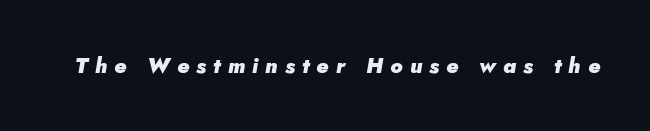
{"italic": "yes", "lean": "right", "slant_degrees": 5, "bold": "yes", "underline": "no", "letter_spacing": "wide", "letter_spacing_em": 0.34, "glyph_px": 21}
